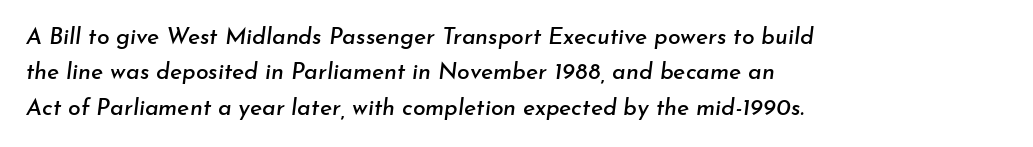
The ragged edge is on the right, which tells us the setting is flush left. Check the space under the baseline: it is left empty. Between one letter and the next there's only the usual sliver of space. Interline gaps are of average width in this sample.
